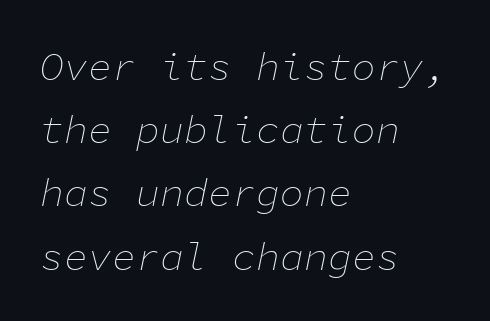
The image shows 40 px thin type, italic (leaning right), monospaced; set left-aligned, normal line spacing (1.58x), normal letter spacing, not underlined; low stroke contrast and a medium x-height.
